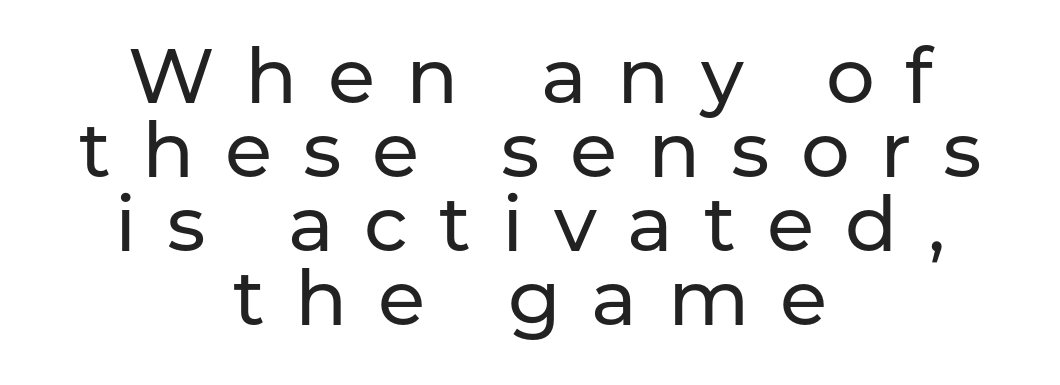
{"serif": "no", "italic": "no", "width": "normal", "stroke_contrast": "low", "x_height": "medium", "monospaced": "no", "underline": "no", "align": "center", "line_spacing": "tight", "line_spacing_ratio": 0.96, "letter_spacing": "wide", "letter_spacing_em": 0.4, "glyph_px": 77}
